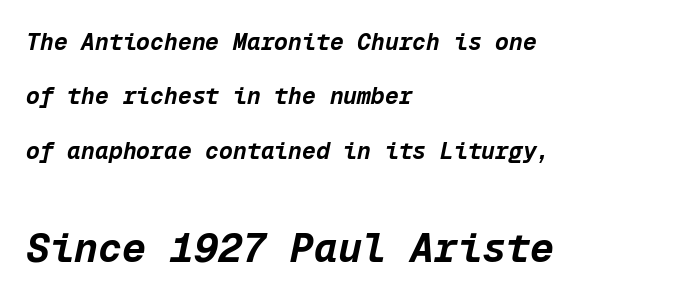
Q: Is the text bold? A: Yes.
Q: Is the text italic (slanted)? A: Yes, it leans right by about 12 degrees.
Q: Is the text underlined? A: No.
Q: How is the paragraph aligned? A: Left-aligned.
Q: Is the spacing between letters normal or unusually wide? A: Normal.
Q: Is the spacing between lines tight, normal or loose? A: Loose.
Q: Which block of text is set in a larger size, the first (top) or the second (bottom)? A: The second (bottom) one.
Q: Width (condensed, normal, or wide)? A: Normal.
Q: Stroke contrast? A: Low.
Q: x-height? A: Medium.
Q: Monospaced? A: Yes.
